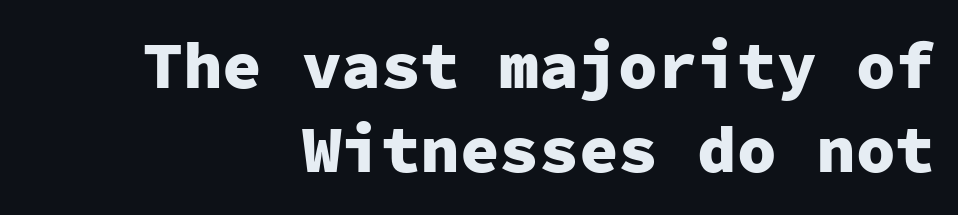
Q: Is the text bold? A: Yes.
Q: Is the text italic (slanted)? A: No, it is upright.
Q: Is the typeface a serif or a sans-serif typeface? A: Sans-serif.
Q: Is the text underlined? A: No.
Q: How is the paragraph aligned? A: Right-aligned.
Q: Is the spacing between letters normal or unusually wide? A: Normal.
Q: Is the spacing between lines tight, normal or loose? A: Normal.
Q: Width (condensed, normal, or wide)? A: Normal.
Q: Stroke contrast? A: Low.
Q: x-height? A: Medium.
Q: Monospaced? A: Yes.
